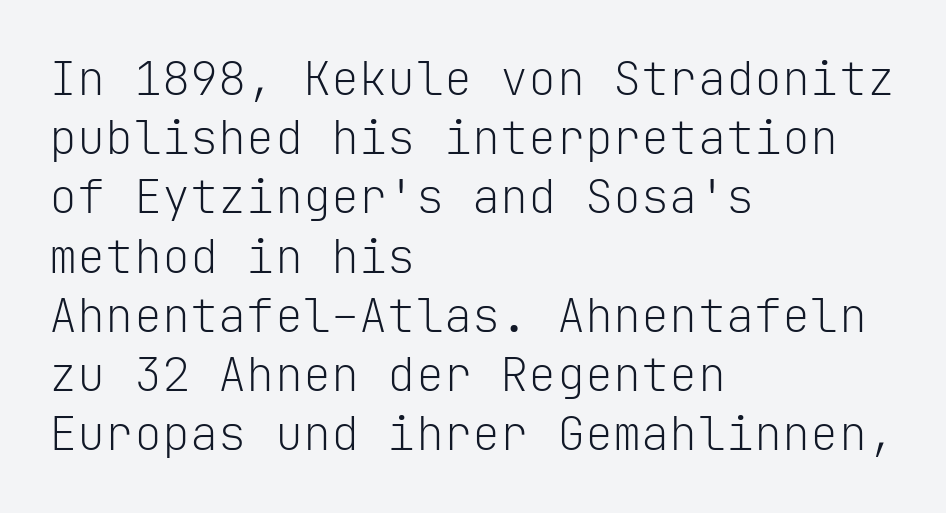
In terms of posture, this sample is upright. The typesetter chose a ragged-right arrangement here. No extra ink here — the face is not bold. The space directly below the letters is spotless.
